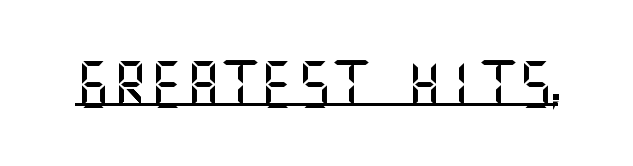
Q: Is the text italic (slanted)? A: No, it is upright.
Q: Is the typeface a serif or a sans-serif typeface? A: Sans-serif.
Q: Is the text underlined? A: Yes.
Q: Is the spacing between letters normal or unusually wide? A: Normal.
Q: Width (condensed, normal, or wide)? A: Normal.
Q: Stroke contrast? A: Medium.
Q: x-height? A: Large.
